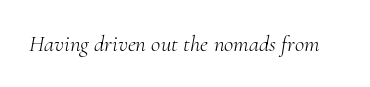
Q: Is the text bold? A: No.
Q: Is the text italic (slanted)? A: Yes, it leans right by about 10 degrees.
Q: Is the text underlined? A: No.
Q: Is the spacing between letters normal or unusually wide? A: Normal.
